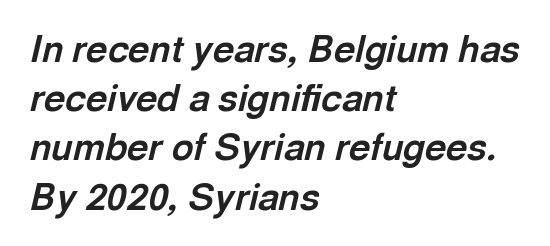
The image shows 37 px bold type, italic (leaning right); set left-aligned, normal line spacing (1.33x), normal letter spacing, not underlined; a medium x-height.
